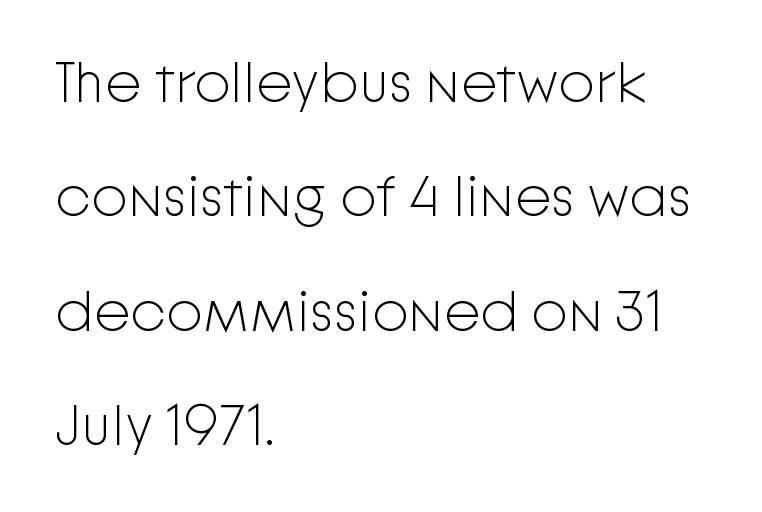
The line texture is even and compact thanks to regular tracking. Posture: straight, roman, zero tilt. Clear beneath every line of the passage. The leading is generous, giving the passage an open texture. The face used here is proportionally spaced, like ordinary book or web type. Caption: face not bold, strokes unweighted.
